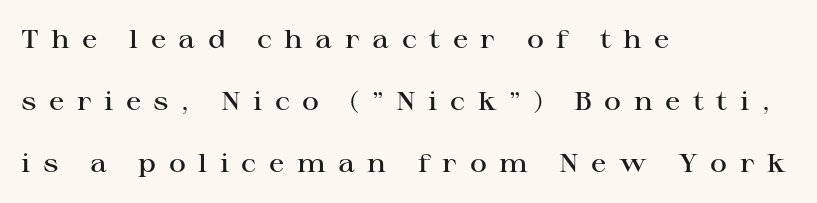
Successive baselines arrive slowly, with a big drop between each. The passage shown is semibold, sitting just below true bold. The tracking jumps out immediately: characters are airy and widely separated. It's the straight-up-and-down kind of type. Descender tails drop into unmarked territory.
